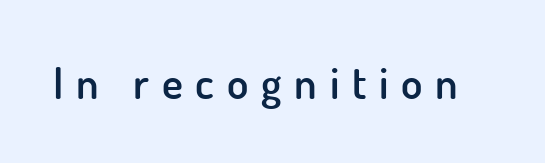
{"serif": "no", "italic": "no", "bold": "semi", "weight": "semibold", "width": "normal", "stroke_contrast": "low", "x_height": "small", "monospaced": "no", "underline": "no", "letter_spacing": "wide", "letter_spacing_em": 0.29, "glyph_px": 44}
